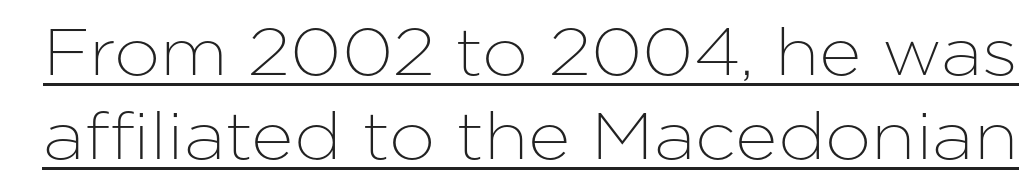
The image shows 66 px sans-serif type, upright; set normal line spacing (1.28x), normal letter spacing, underlined; low stroke contrast and a medium x-height.
